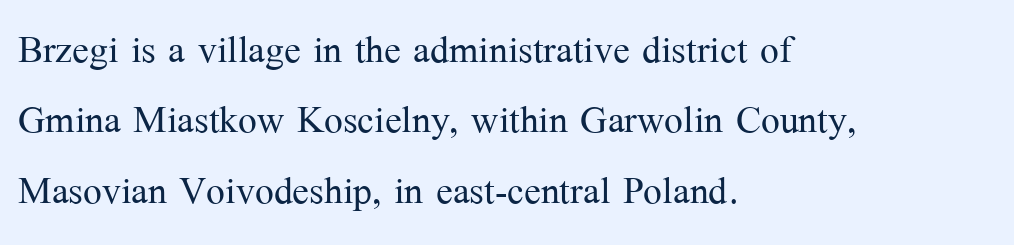
{"serif": "yes", "italic": "no", "bold": "no", "weight": "light", "width": "normal", "stroke_contrast": "medium", "x_height": "medium", "monospaced": "no", "underline": "no", "align": "left", "line_spacing": "normal", "line_spacing_ratio": 1.41, "letter_spacing": "normal", "letter_spacing_em": 0.0, "glyph_px": 50}
